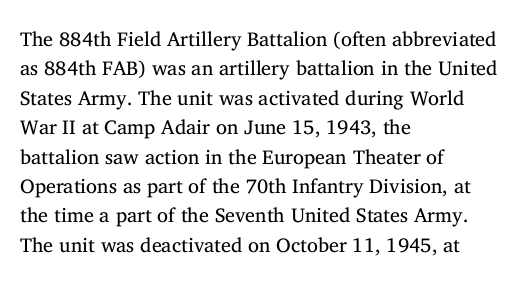
Q: Is the text bold? A: No.
Q: Is the text italic (slanted)? A: No, it is upright.
Q: Is the text underlined? A: No.
Q: How is the paragraph aligned? A: Left-aligned.
Q: Is the spacing between letters normal or unusually wide? A: Normal.
Q: Is the spacing between lines tight, normal or loose? A: Normal.
